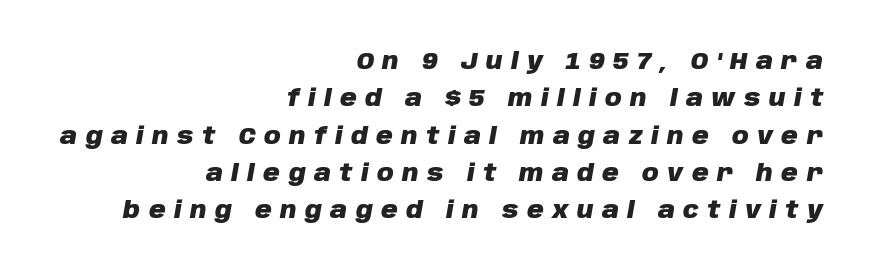
Q: Is the text bold? A: Yes.
Q: Is the text italic (slanted)? A: Yes, it leans right by about 10 degrees.
Q: Is the text underlined? A: No.
Q: How is the paragraph aligned? A: Right-aligned.
Q: Is the spacing between letters normal or unusually wide? A: Unusually wide.
Q: Is the spacing between lines tight, normal or loose? A: Normal.
